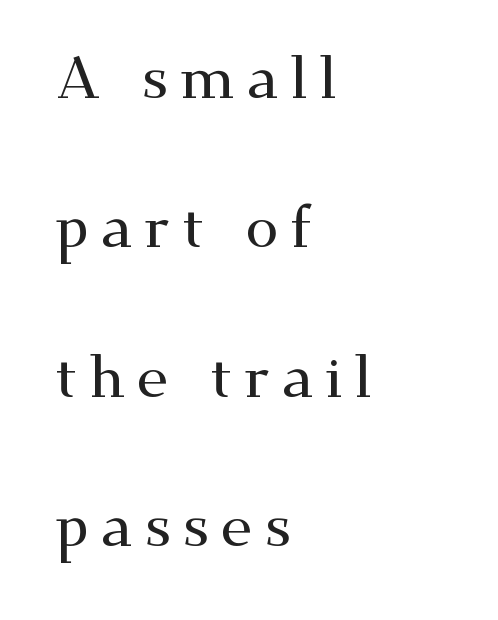
The image shows 60 px wide serif type, upright; set left-aligned, loose line spacing (2.49x), not underlined; medium stroke contrast and a small x-height.
